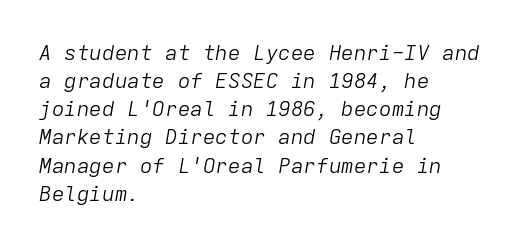
The image shows 21 px text type, italic (leaning right); set left-aligned, normal line spacing (1.34x), normal letter spacing, not underlined.
